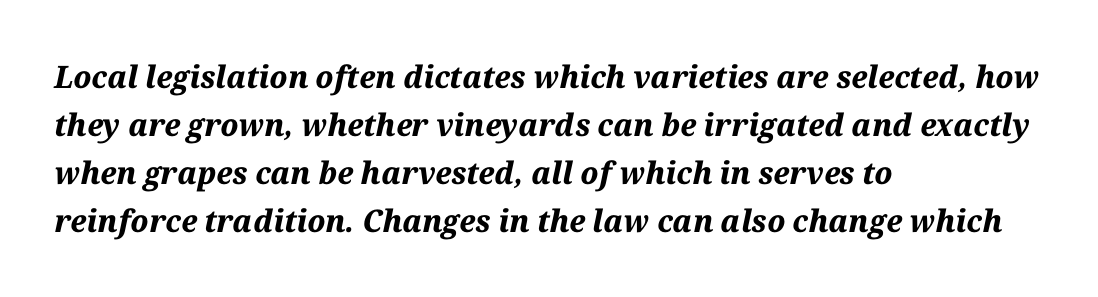
These lines are rendered in a variable-pitch font. Casual observation: everything's shoved over to the left. Here the glyphs are tracked normally, forming tight word shapes. Rule under the text: the space is simply empty. Weight check: bold — yes, fully.
